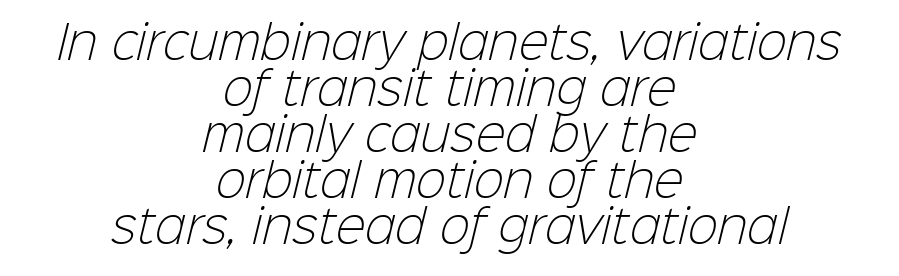
The image shows 45 px light sans-serif type; set centered, tight line spacing (1.02x), normal letter spacing, not underlined; low stroke contrast and a medium x-height.
